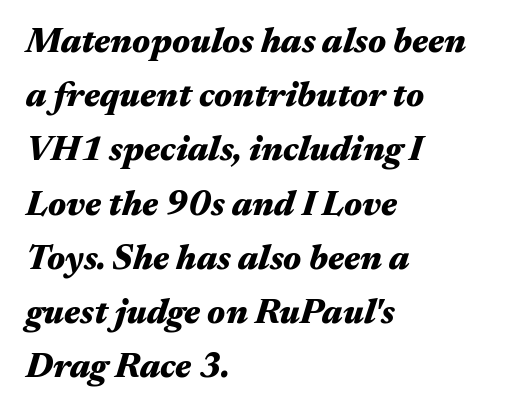
The image shows 35 px heavy, wide type, italic (leaning right); set left-aligned, normal line spacing (1.55x), normal letter spacing, not underlined; medium stroke contrast and a medium x-height.
